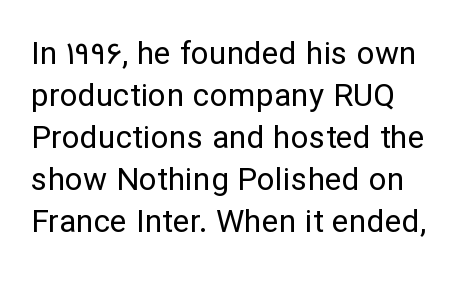
The image shows 32 px regular-weight sans-serif type, upright; set left-aligned, normal line spacing (1.31x), normal letter spacing, not underlined; low stroke contrast and a medium x-height.
